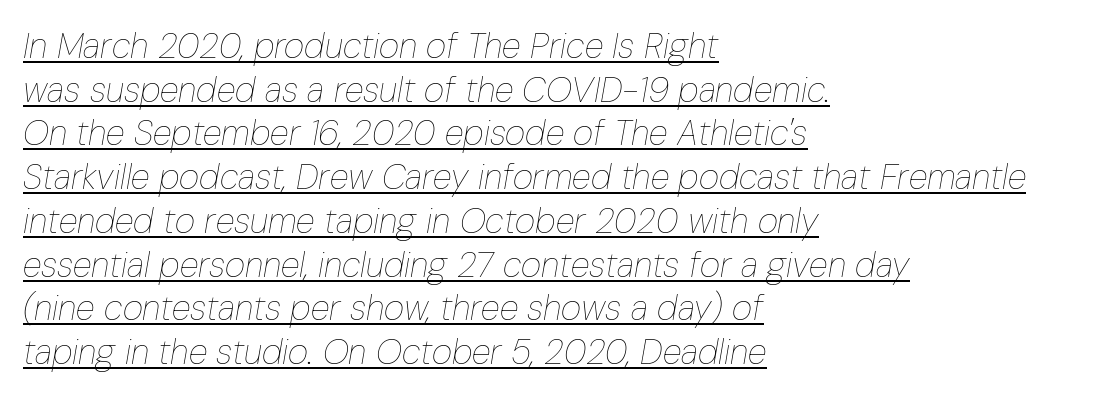
Do the characters align in a grid? No, the font is proportional. The typography opts for an oblique posture over an upright one. Vertically, the passage feels balanced, rows spaced as you'd expect. The rendering uses the underline text-decoration.
